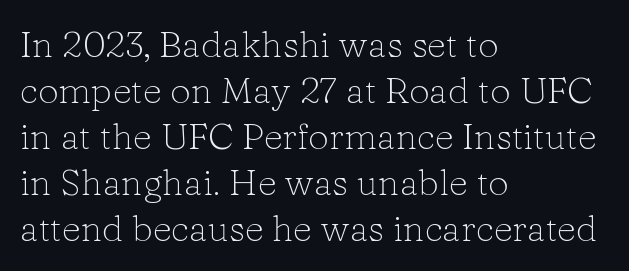
The image shows 37 px light serif type, upright; set left-aligned, line spacing 1.24x, normal letter spacing, not underlined; low stroke contrast and a medium x-height.
